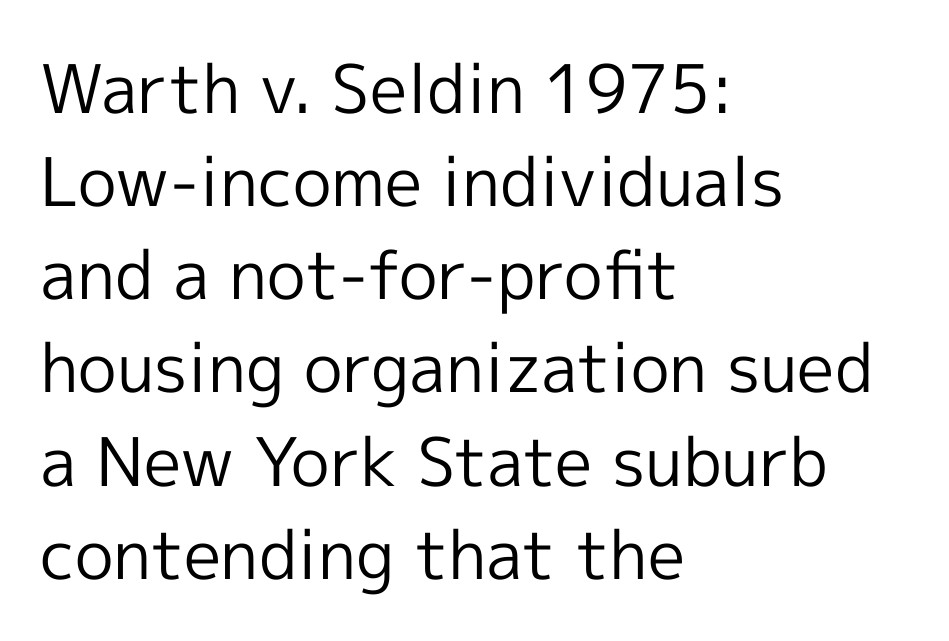
{"serif": "no", "italic": "no", "bold": "no", "weight": "regular", "width": "normal", "x_height": "medium", "monospaced": "no", "underline": "no", "align": "left", "line_spacing": "normal", "line_spacing_ratio": 1.39, "letter_spacing": "normal", "letter_spacing_em": 0.0, "glyph_px": 67}
